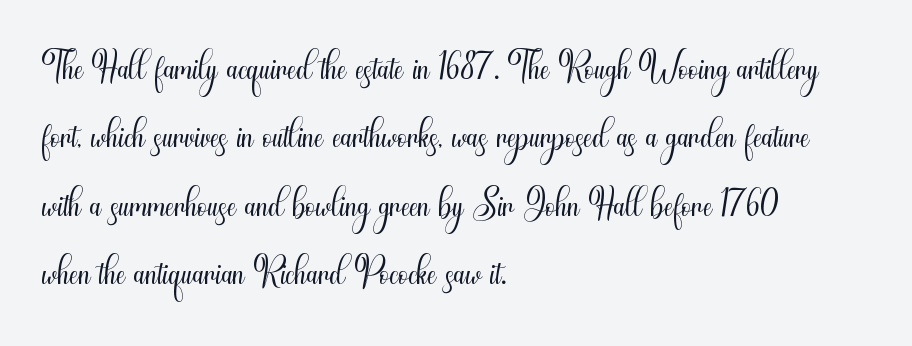
Any mark beneath the type? The region is blank. Stems here are at most as thick as an everyday book face. Are there feet on the stems? There aren't — it's a sans. Between one letter and the next there's only the usual sliver of space.
